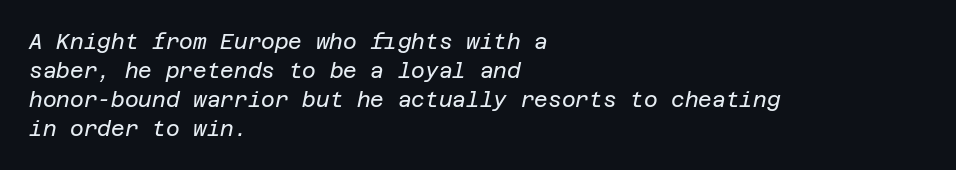
The space between consecutive lines is moderate. The space directly below the letters is spotless. The lettering tilts uniformly, giving the passage an italic look. Spacing between characters is what you'd get straight out of the box.
